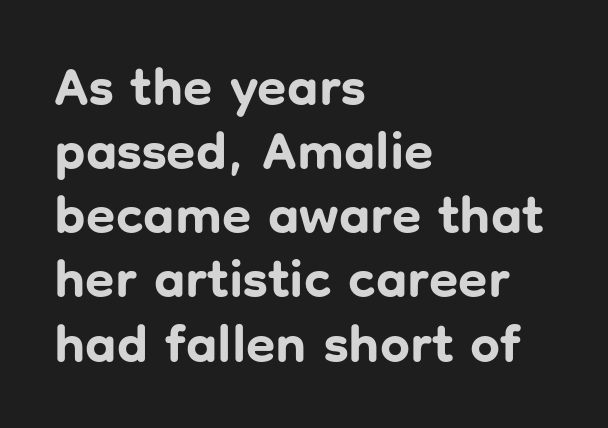
Pretty heavy lettering here — definitely bold. These lines are rendered in a variable-pitch font. Just letters on the line, the space beneath them empty. Upright lettering throughout. Look at the tracking — it's just the regular setting, nothing added.
